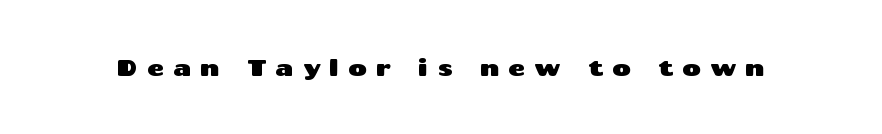
{"italic": "no", "underline": "no", "letter_spacing": "wide", "letter_spacing_em": 0.39, "glyph_px": 23}
